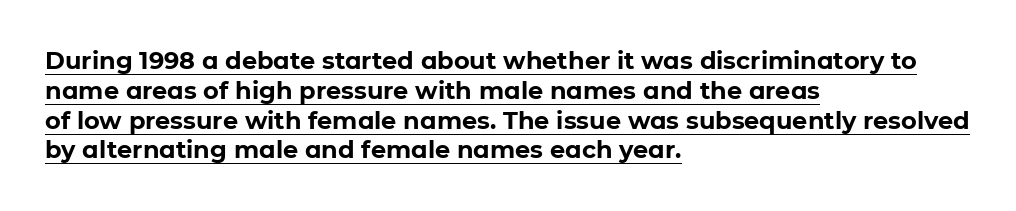
The image shows 24 px bold type, upright; set left-aligned, line spacing 1.24x, normal letter spacing, underlined.
